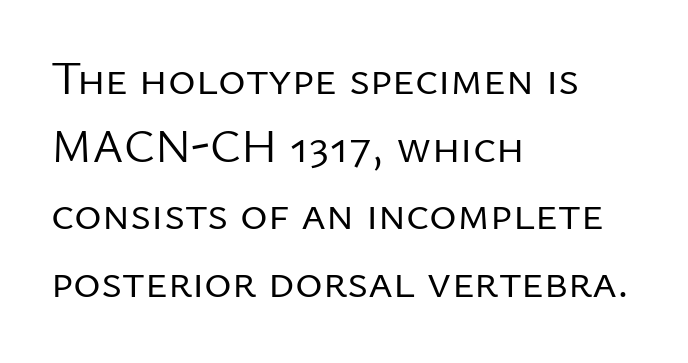
The image shows 47 px regular-weight sans-serif type, upright; set left-aligned, normal line spacing (1.44x), normal letter spacing, not underlined; low stroke contrast and a medium x-height.
